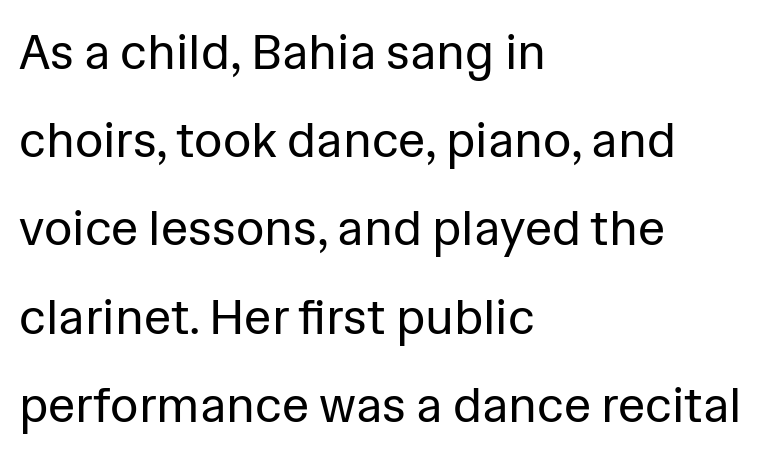
The designer went with a sans here, leaving each stem footless. The characters are drawn with everyday or finer stroke widths. Spacing verdict: proportional, widths tailored to each character. A student would call this left alignment; a typographer would say flush left, rag right. The letterforms sit shoulder to shoulder at normal distance. Type without underlining.
